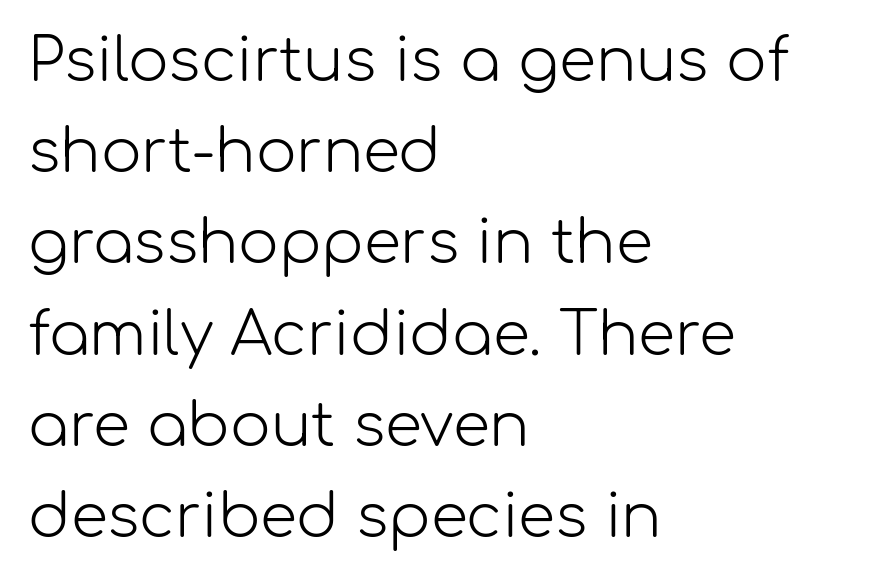
{"serif": "no", "italic": "no", "bold": "no", "weight": "light", "width": "normal", "stroke_contrast": "low", "x_height": "medium", "monospaced": "no", "underline": "no", "align": "left", "line_spacing": "normal", "line_spacing_ratio": 1.52, "letter_spacing": "normal", "letter_spacing_em": 0.0, "glyph_px": 60}
